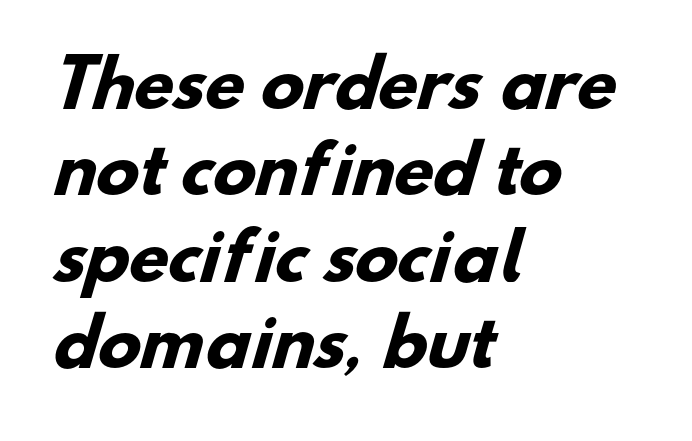
{"serif": "no", "bold": "yes", "weight": "heavy", "width": "normal", "stroke_contrast": "low", "x_height": "small", "monospaced": "no", "underline": "no", "align": "left", "line_spacing": "normal", "line_spacing_ratio": 1.35, "letter_spacing": "normal", "letter_spacing_em": 0.0, "glyph_px": 64}
